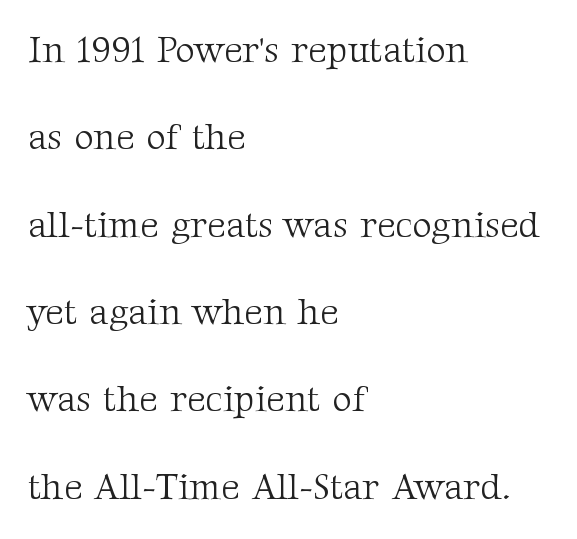
No heavy texture on the line: the type isn't bold. The letters advance in unequal steps, a hallmark of proportional type. Students, observe: this is what heavily led, spacious text looks like. You can tell it's not italic because the verticals are truly vertical. The baseline area is clear.
